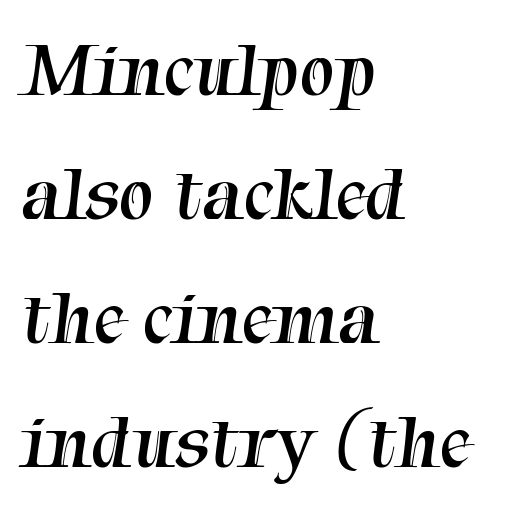
{"serif": "yes", "bold": "no", "weight": "regular", "width": "normal", "stroke_contrast": "medium", "x_height": "medium", "monospaced": "no", "underline": "no", "align": "left", "line_spacing": "normal", "line_spacing_ratio": 1.59, "letter_spacing": "normal", "letter_spacing_em": 0.0, "glyph_px": 78}
